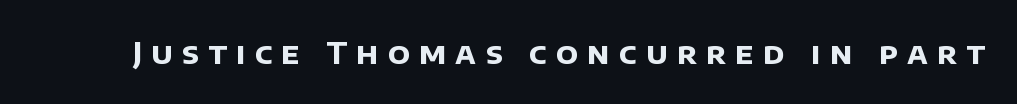
{"serif": "no", "bold": "yes", "weight": "bold", "width": "normal", "stroke_contrast": "low", "x_height": "large", "monospaced": "no", "underline": "no", "letter_spacing": "wide", "letter_spacing_em": 0.31, "glyph_px": 30}
